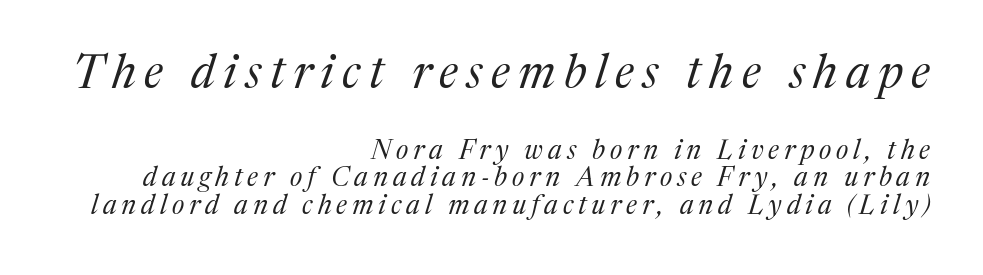
These lines huddle together more closely than default settings would place them. Characters are canted at an angle relative to the baseline's perpendicular. Each row of text sits above clean, open space. The setting favours the right margin, as signatures and pull-quotes sometimes do.
